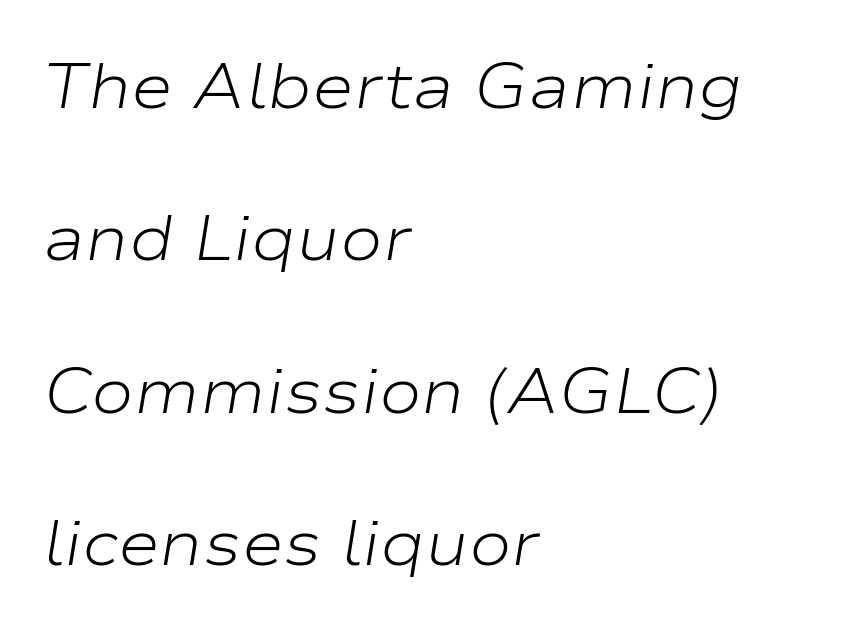
{"italic": "yes", "lean": "right", "slant_degrees": 9, "bold": "no", "weight": "light", "width": "wide", "stroke_contrast": "low", "x_height": "medium", "monospaced": "no", "underline": "no", "align": "left", "line_spacing": "loose", "line_spacing_ratio": 2.38, "letter_spacing": "normal", "letter_spacing_em": 0.0, "glyph_px": 64}
